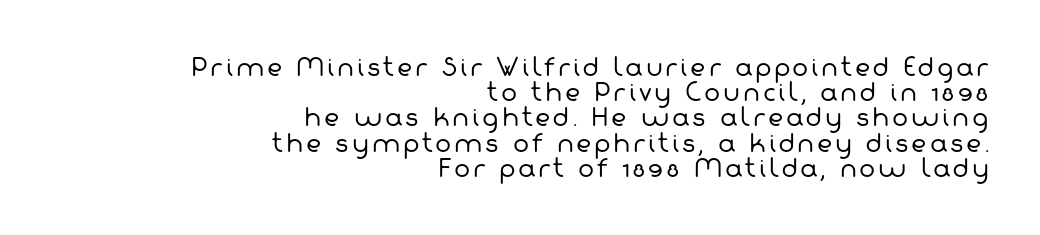
This sample trades vertical openness for compactness between lines. Just letters on the line, the space beneath them empty. Stems and bowls with no extra thickness — not bold. Horizontally, the lines are justified to the trailing edge only.
